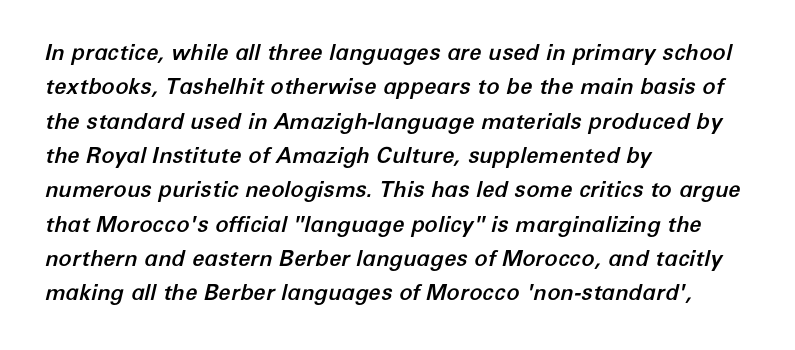
You could call the tracking neutral — neither tight nor loose. These lines were composed using italics. The space beneath each line is pristine and unruled. Quick note: interline space is typical.
